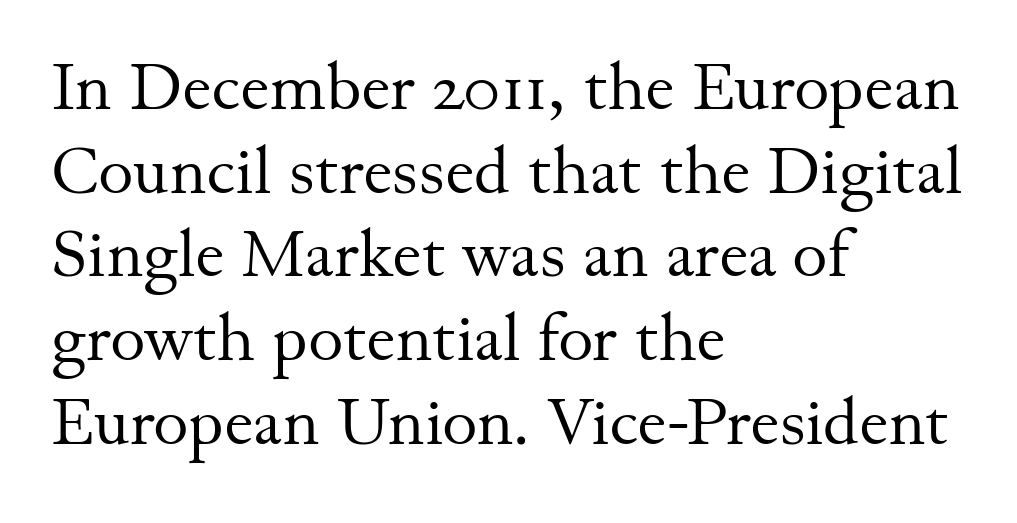
The image shows 67 px regular-weight serif type, upright; set left-aligned, normal line spacing (1.25x), normal letter spacing, not underlined; medium stroke contrast and a small x-height.
